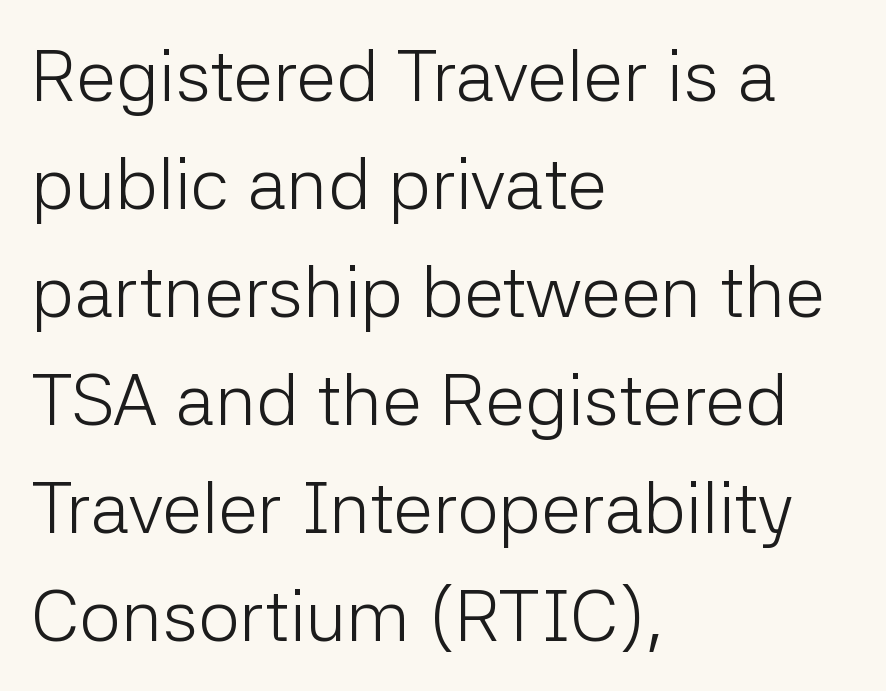
Leftover space on each line is placed entirely after the last word. Here the designer chose a conventional face with non-uniform glyph widths. The letters stand upright; this is a roman face. The letters carry no serifs — their stems end cleanly without finishing strokes. The typeface has the unassuming heft of standard copy or less. Only glyphs here, with clear space below each row.
